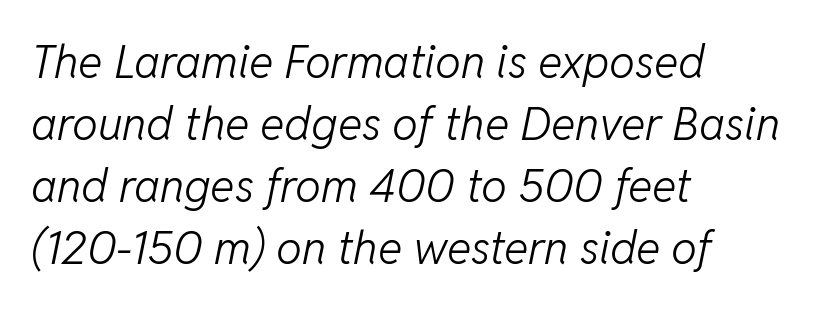
{"italic": "yes", "lean": "right", "slant_degrees": 11, "bold": "no", "weight": "light", "width": "normal", "stroke_contrast": "low", "x_height": "medium", "monospaced": "no", "underline": "no", "align": "left", "line_spacing": "normal", "line_spacing_ratio": 1.35, "letter_spacing": "normal", "letter_spacing_em": 0.0, "glyph_px": 46}
